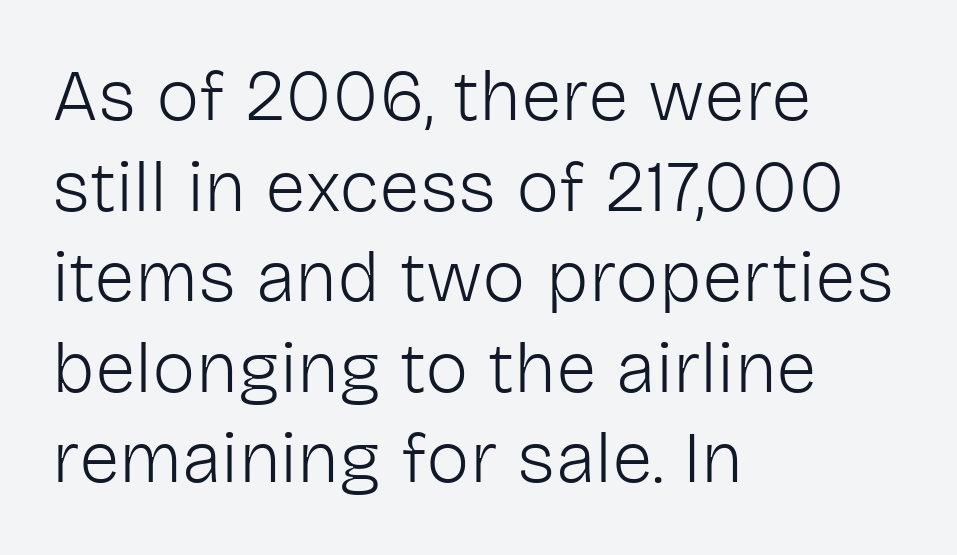
The image shows 73 px light sans-serif type, upright; set left-aligned, line spacing 1.24x, normal letter spacing, not underlined; low stroke contrast and a medium x-height.
